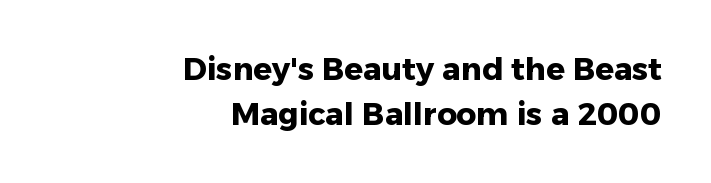
Q: Is the text bold? A: Yes.
Q: Is the text italic (slanted)? A: No, it is upright.
Q: Is the typeface a serif or a sans-serif typeface? A: Sans-serif.
Q: Is the text underlined? A: No.
Q: How is the paragraph aligned? A: Right-aligned.
Q: Is the spacing between letters normal or unusually wide? A: Normal.
Q: Is the spacing between lines tight, normal or loose? A: Normal.
Q: Width (condensed, normal, or wide)? A: Normal.
Q: Stroke contrast? A: Low.
Q: x-height? A: Medium.
Q: Monospaced? A: No.
